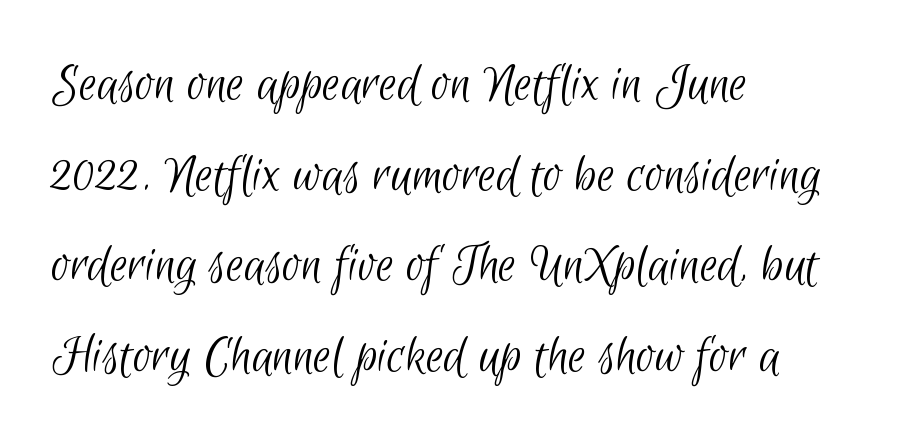
Type without underlining. The letters look calm and open, with moderate or lighter stems. This rendering uses left alignment, leaving the right contour irregular. Each word holds together tightly as a unit, with standard inter-letter gaps. The rendering uses natural spacing where letterforms have individual widths.
